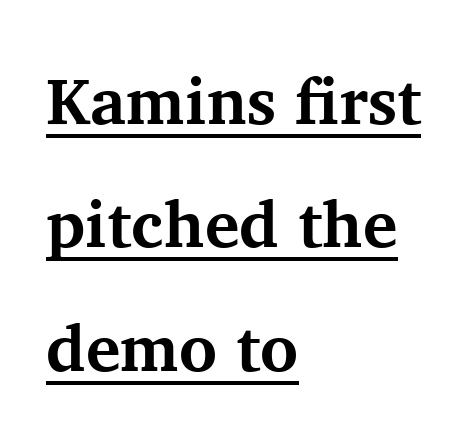
This sample has the flowing, uneven cadence of proportional lettering. Each glyph is drawn with heavy, bold strokes. If you drew a ruler down the left edge, every line would touch it. In designer terms, the underline attribute is active on this setting. The passage shown is typeset with a serif family. Reading down the column, the eye jumps a long way to each next line.
